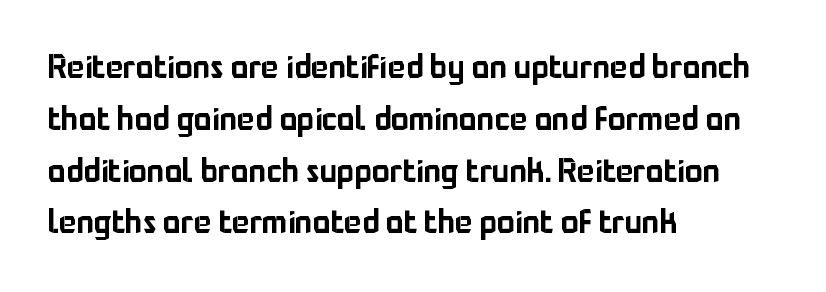
The image shows 33 px sans-serif type, upright; set left-aligned, normal line spacing (1.57x), normal letter spacing, not underlined; low stroke contrast and a medium x-height.
